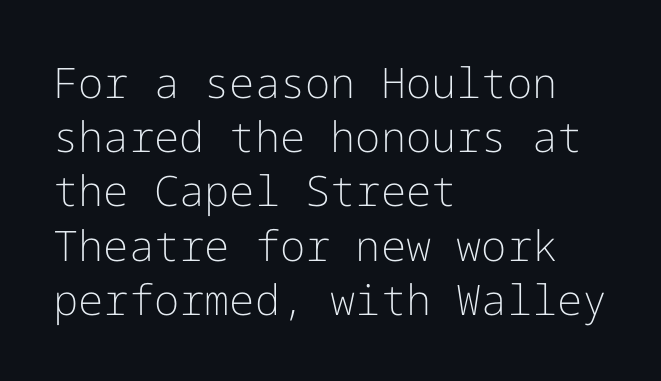
{"serif": "no", "italic": "no", "bold": "no", "weight": "light", "width": "normal", "stroke_contrast": "low", "x_height": "medium", "underline": "no", "align": "left", "line_spacing": "normal", "line_spacing_ratio": 1.29, "letter_spacing": "normal", "letter_spacing_em": 0.0, "glyph_px": 42}
